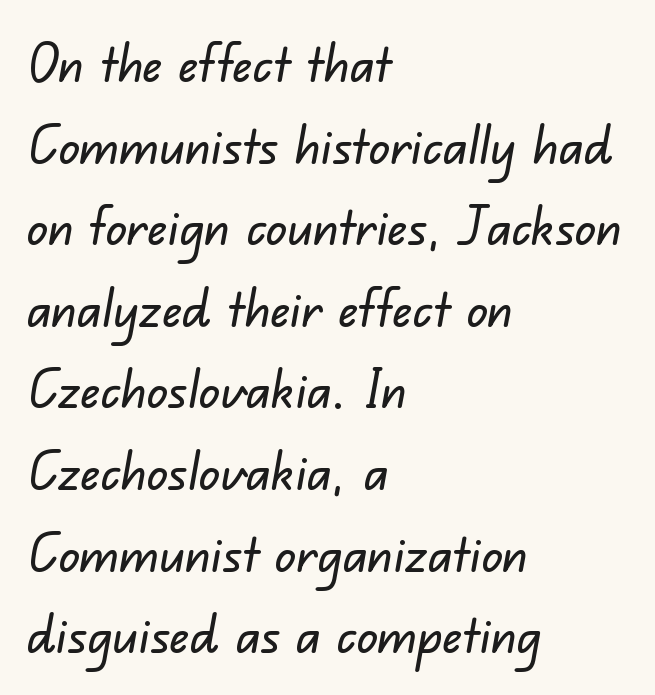
{"serif": "no", "width": "normal", "stroke_contrast": "low", "x_height": "small", "monospaced": "no", "underline": "no", "align": "left", "line_spacing": "normal", "line_spacing_ratio": 1.54, "letter_spacing": "normal", "letter_spacing_em": 0.0, "glyph_px": 53}
